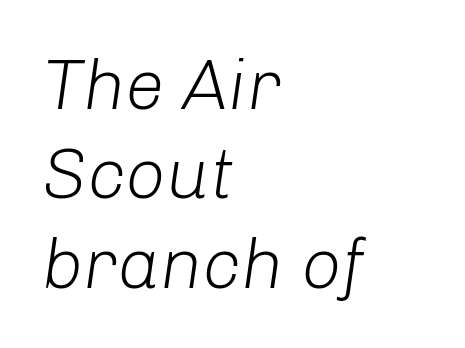
Is the letter spacing exaggerated? No — it looks like the ordinary default. The face used here has a pronounced slope to its letters. A typesetter would call this proportional, since set widths differ per character. The text block is weighted toward the left margin, trailing off unevenly rightward.
